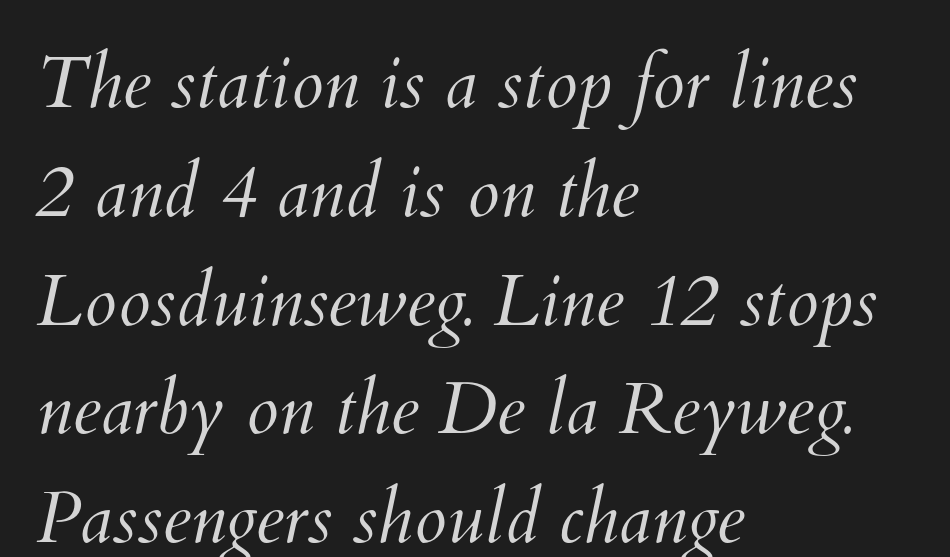
Notice how the passage keeps a crisp vertical edge on the left only. Caption: face not bold, strokes unweighted. Baseline-to-baseline distance is the conventional proportion of letter height. The face used here is proportionally spaced, like ordinary book or web type.
